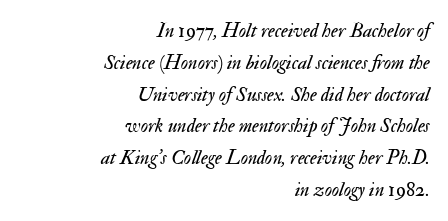
The image shows 20 px text type, italic (leaning right); set right-aligned, normal line spacing (1.59x), normal letter spacing, not underlined.
